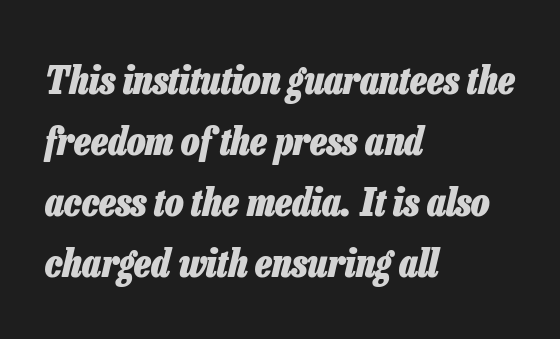
{"italic": "yes", "lean": "right", "slant_degrees": 13, "bold": "yes", "weight": "heavy", "width": "condensed", "stroke_contrast": "low", "x_height": "medium", "monospaced": "no", "underline": "no", "align": "left", "line_spacing": "normal", "line_spacing_ratio": 1.56, "letter_spacing": "normal", "letter_spacing_em": 0.0, "glyph_px": 39}
